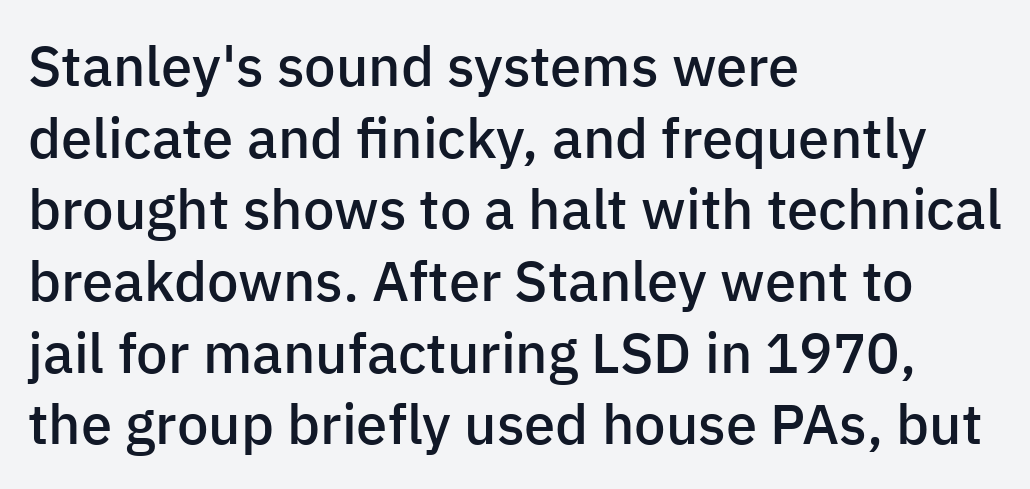
Q: Is the text bold? A: Semi-bold.
Q: Is the text italic (slanted)? A: No, it is upright.
Q: Is the typeface a serif or a sans-serif typeface? A: Sans-serif.
Q: Is the text underlined? A: No.
Q: How is the paragraph aligned? A: Left-aligned.
Q: Is the spacing between letters normal or unusually wide? A: Normal.
Q: Is the spacing between lines tight, normal or loose? A: Normal.
Q: Width (condensed, normal, or wide)? A: Normal.
Q: Stroke contrast? A: Low.
Q: x-height? A: Medium.
Q: Monospaced? A: No.
